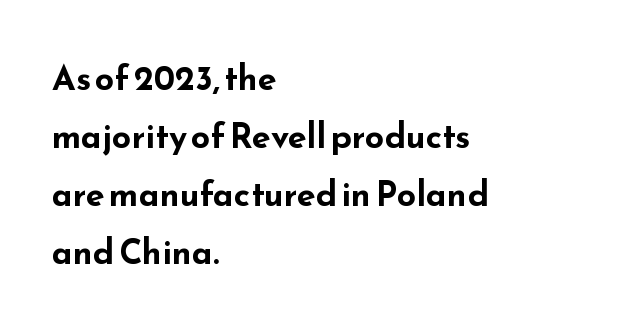
Q: Is the text bold? A: Yes.
Q: Is the text italic (slanted)? A: No, it is upright.
Q: Is the typeface a serif or a sans-serif typeface? A: Sans-serif.
Q: Is the text underlined? A: No.
Q: How is the paragraph aligned? A: Left-aligned.
Q: Is the spacing between letters normal or unusually wide? A: Normal.
Q: Width (condensed, normal, or wide)? A: Wide.
Q: Stroke contrast? A: Low.
Q: x-height? A: Small.
Q: Monospaced? A: No.
